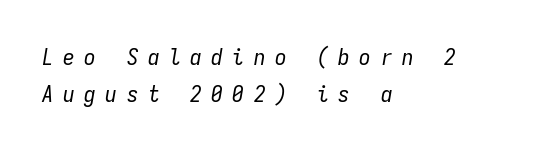
Q: Is the text bold? A: No.
Q: Is the text italic (slanted)? A: Yes, it leans right by about 9 degrees.
Q: Is the text underlined? A: No.
Q: How is the paragraph aligned? A: Left-aligned.
Q: Is the spacing between letters normal or unusually wide? A: Unusually wide.
Q: Is the spacing between lines tight, normal or loose? A: Normal.
